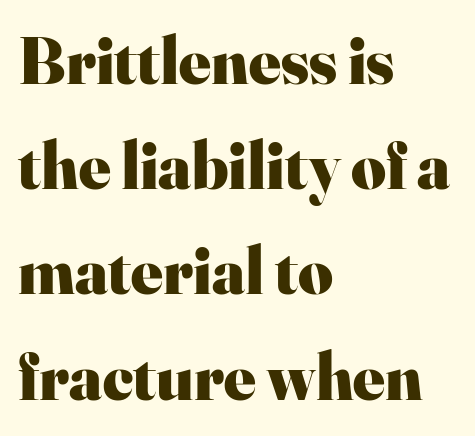
Q: Is the text bold? A: Yes.
Q: Is the text italic (slanted)? A: No, it is upright.
Q: Is the typeface a serif or a sans-serif typeface? A: Serif.
Q: Is the text underlined? A: No.
Q: How is the paragraph aligned? A: Left-aligned.
Q: Is the spacing between letters normal or unusually wide? A: Normal.
Q: Is the spacing between lines tight, normal or loose? A: Normal.
Q: Width (condensed, normal, or wide)? A: Normal.
Q: Stroke contrast? A: High.
Q: x-height? A: Small.
Q: Monospaced? A: No.
